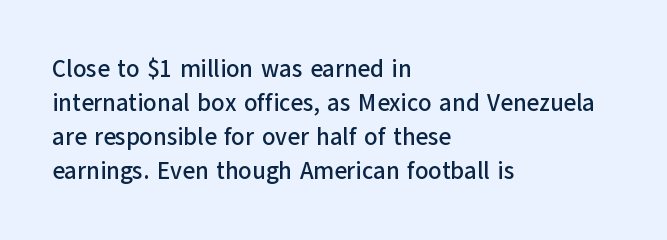
Here the glyphs are tracked normally, forming tight word shapes. A typesetter would call this leading conventional body-copy spacing. Descenders hang freely into open space. Typeset ragged right — the left edge is the straight one. Posture: upright roman.
